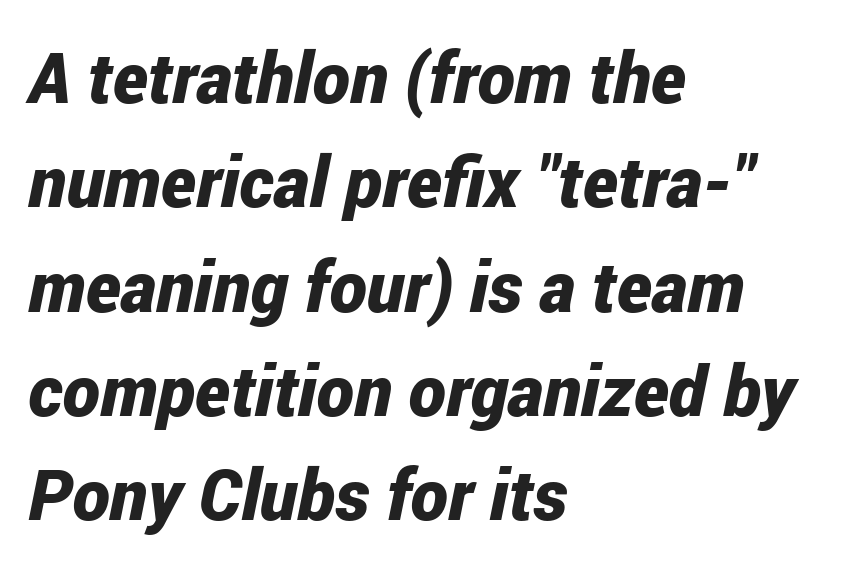
{"italic": "yes", "lean": "right", "slant_degrees": 12, "bold": "yes", "weight": "bold", "width": "condensed", "stroke_contrast": "low", "x_height": "medium", "monospaced": "no", "underline": "no", "align": "left", "line_spacing": "normal", "line_spacing_ratio": 1.47, "letter_spacing": "normal", "letter_spacing_em": 0.0, "glyph_px": 71}
